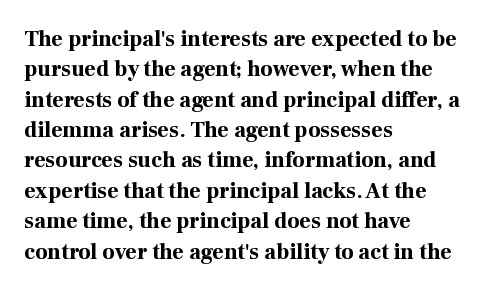
The image shows 22 px bold type, upright; set left-aligned, normal line spacing (1.38x), normal letter spacing, not underlined.
